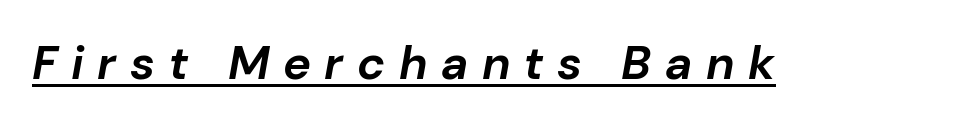
Q: Is the text bold? A: Yes.
Q: Is the text italic (slanted)? A: Yes, it leans right by about 10 degrees.
Q: Is the text underlined? A: Yes.
Q: Is the spacing between letters normal or unusually wide? A: Unusually wide.
Q: Width (condensed, normal, or wide)? A: Normal.
Q: Stroke contrast? A: Low.
Q: x-height? A: Medium.
Q: Monospaced? A: No.
